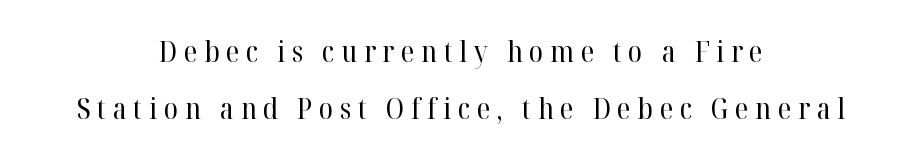
Q: Is the text bold? A: No.
Q: Is the text italic (slanted)? A: No, it is upright.
Q: Is the typeface a serif or a sans-serif typeface? A: Serif.
Q: Is the text underlined? A: No.
Q: How is the paragraph aligned? A: Centered.
Q: Is the spacing between letters normal or unusually wide? A: Unusually wide.
Q: Is the spacing between lines tight, normal or loose? A: Loose.
Q: Width (condensed, normal, or wide)? A: Normal.
Q: Stroke contrast? A: High.
Q: x-height? A: Medium.
Q: Monospaced? A: No.
